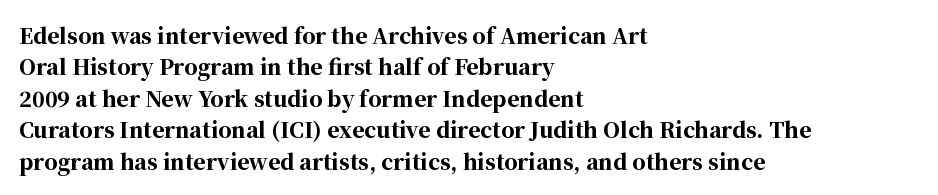
Q: Is the text bold? A: Yes.
Q: Is the text italic (slanted)? A: No, it is upright.
Q: Is the text underlined? A: No.
Q: How is the paragraph aligned? A: Left-aligned.
Q: Is the spacing between letters normal or unusually wide? A: Normal.
Q: Is the spacing between lines tight, normal or loose? A: Normal.
